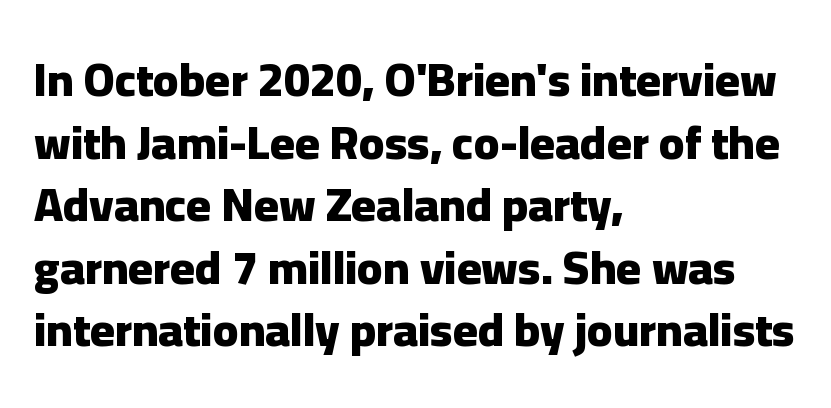
Each letter keeps its own natural width here, so spacing adapts to shape. The specimen omits any rule beneath the text block's lines. In terms of weight, the rendering is a true, heavy bold. This sample uses a sans-serif face. Horizontal alignment here is leftward, the default for most running prose. A typesetter would mark this as roman, not italic.
